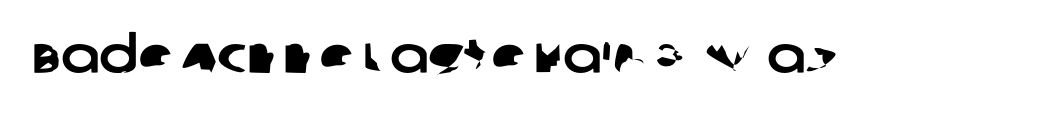
Q: Is the typeface a serif or a sans-serif typeface? A: Sans-serif.
Q: Is the text underlined? A: No.
Q: Is the spacing between letters normal or unusually wide? A: Normal.
Q: Width (condensed, normal, or wide)? A: Normal.
Q: Stroke contrast? A: Low.
Q: x-height? A: Large.
Q: Monospaced? A: No.
